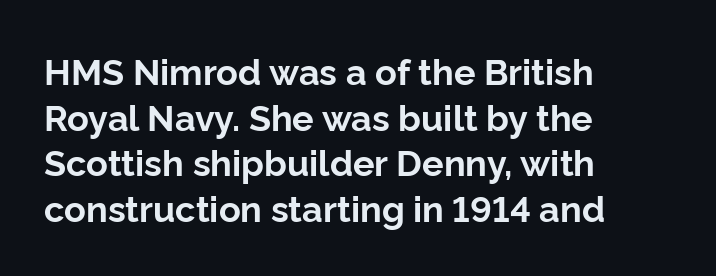
The image shows 36 px bold sans-serif type, upright; set left-aligned, normal line spacing (1.27x), normal letter spacing, not underlined; low stroke contrast and a medium x-height.
